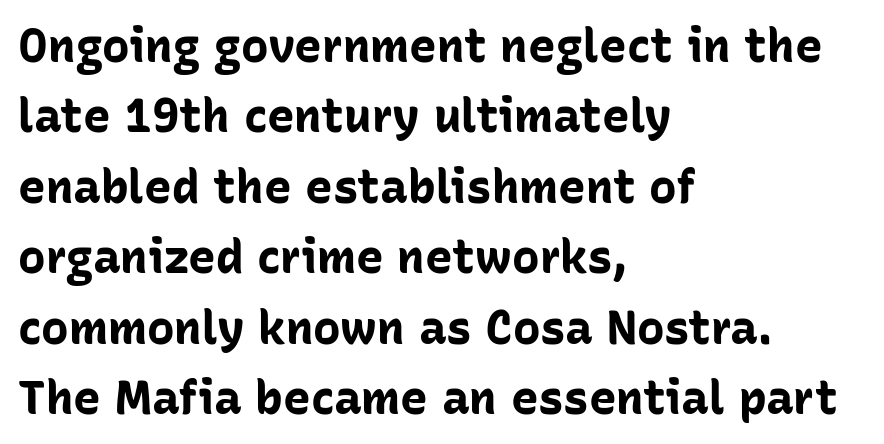
Q: Is the text bold? A: Yes.
Q: Is the text italic (slanted)? A: No, it is upright.
Q: Is the typeface a serif or a sans-serif typeface? A: Sans-serif.
Q: Is the text underlined? A: No.
Q: How is the paragraph aligned? A: Left-aligned.
Q: Is the spacing between letters normal or unusually wide? A: Normal.
Q: Is the spacing between lines tight, normal or loose? A: Normal.
Q: Width (condensed, normal, or wide)? A: Normal.
Q: Stroke contrast? A: Low.
Q: x-height? A: Medium.
Q: Monospaced? A: No.
